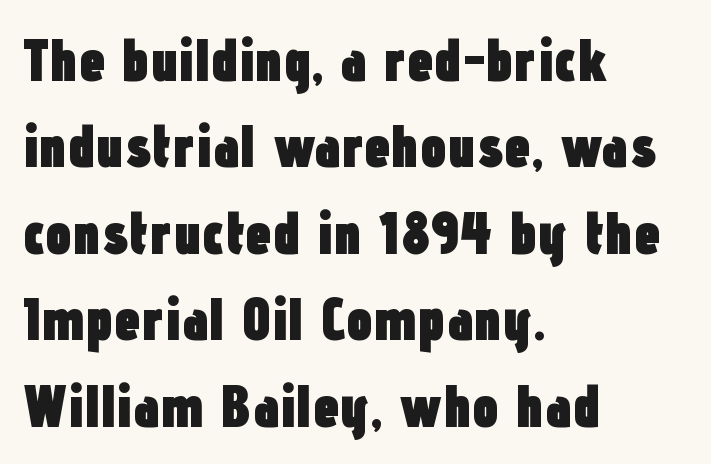
{"serif": "no", "italic": "no", "bold": "yes", "weight": "heavy", "width": "condensed", "stroke_contrast": "low", "x_height": "medium", "monospaced": "no", "underline": "no", "align": "left", "line_spacing": "normal", "line_spacing_ratio": 1.44, "letter_spacing": "normal", "letter_spacing_em": 0.0, "glyph_px": 60}
